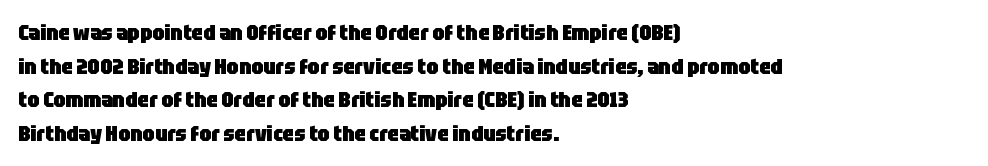
This sample is left-justified, so line endings fall wherever the words run out. Ascenders rise straight up at ninety degrees. Notice how descenders clear the ascenders below comfortably — that's standard leading. Is the type bold? Yes — the strokes are clearly thick and heavy.
